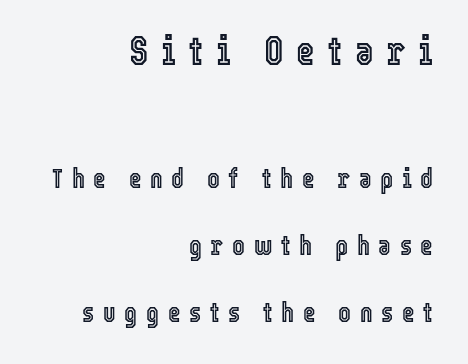
The image shows 40 px condensed type, upright; set right-aligned, loose line spacing (2.49x), unusually wide letter spacing (+0.32 em), not underlined; the first (top) block is 1.48x larger; a medium x-height.
